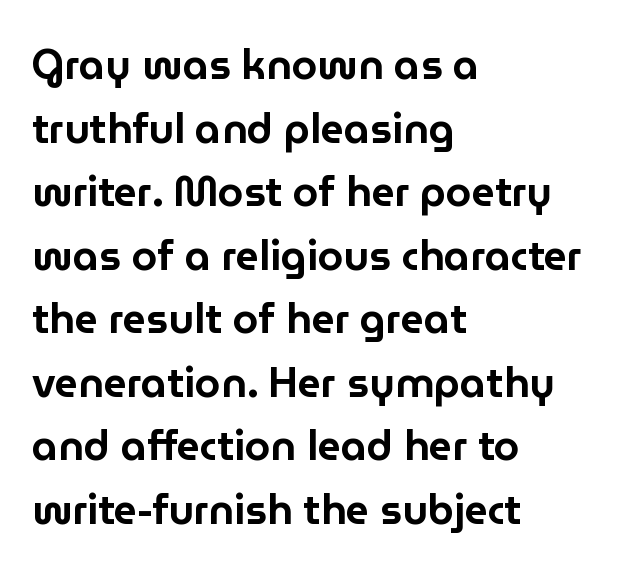
The image shows 41 px sans-serif type, upright; set left-aligned, normal line spacing (1.55x), normal letter spacing, not underlined; low stroke contrast and a medium x-height.
